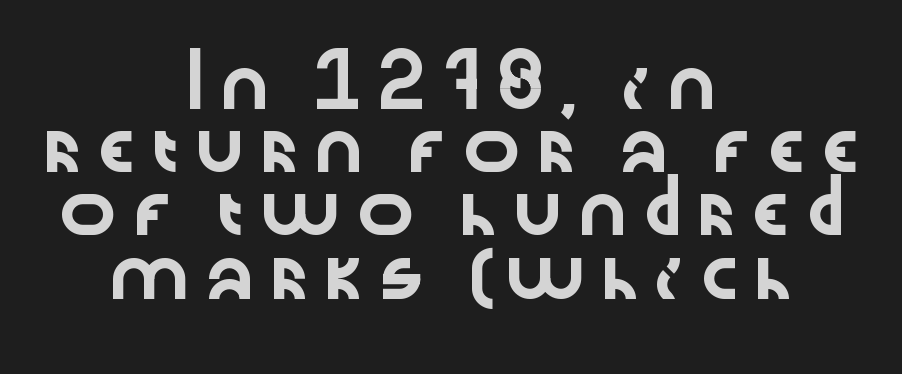
A bare baseline throughout the passage. Quick note: not italic, upright. Note the varied advance widths — an 'i' is clearly narrower than an 'm'. Rows of type keep a routine distance in the vertical direction. A centered setting, common on invitations and titles, is used for this passage.
